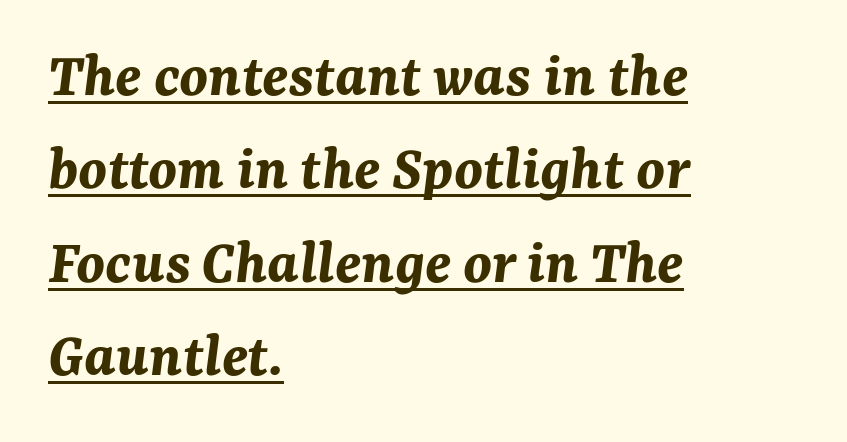
Q: Is the text bold? A: Yes.
Q: Is the text italic (slanted)? A: Yes, it leans right by about 7 degrees.
Q: Is the text underlined? A: Yes.
Q: How is the paragraph aligned? A: Left-aligned.
Q: Is the spacing between letters normal or unusually wide? A: Normal.
Q: Is the spacing between lines tight, normal or loose? A: Normal.
Q: Width (condensed, normal, or wide)? A: Normal.
Q: Stroke contrast? A: Medium.
Q: x-height? A: Medium.
Q: Monospaced? A: No.
